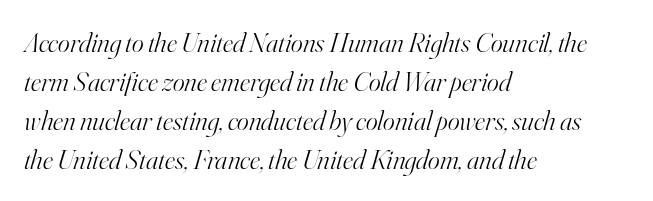
Q: Is the text bold? A: No.
Q: Is the text italic (slanted)? A: Yes, it leans right by about 16 degrees.
Q: Is the typeface a serif or a sans-serif typeface? A: Serif.
Q: Is the text underlined? A: No.
Q: How is the paragraph aligned? A: Left-aligned.
Q: Is the spacing between letters normal or unusually wide? A: Normal.
Q: Is the spacing between lines tight, normal or loose? A: Normal.
Q: Width (condensed, normal, or wide)? A: Normal.
Q: Stroke contrast? A: High.
Q: x-height? A: Small.
Q: Monospaced? A: No.
